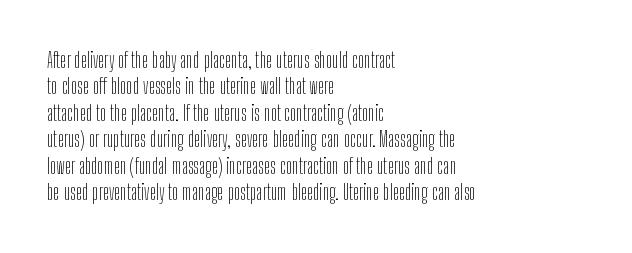
{"italic": "no", "bold": "no", "underline": "no", "align": "left", "line_spacing": "normal", "line_spacing_ratio": 1.26, "letter_spacing": "normal", "letter_spacing_em": 0.0, "glyph_px": 21}
